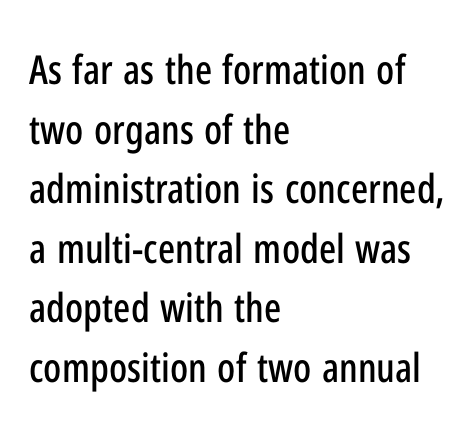
{"serif": "no", "italic": "no", "width": "condensed", "stroke_contrast": "low", "x_height": "medium", "monospaced": "no", "underline": "no", "align": "left", "line_spacing": "normal", "line_spacing_ratio": 1.49, "letter_spacing": "normal", "letter_spacing_em": 0.0, "glyph_px": 40}
